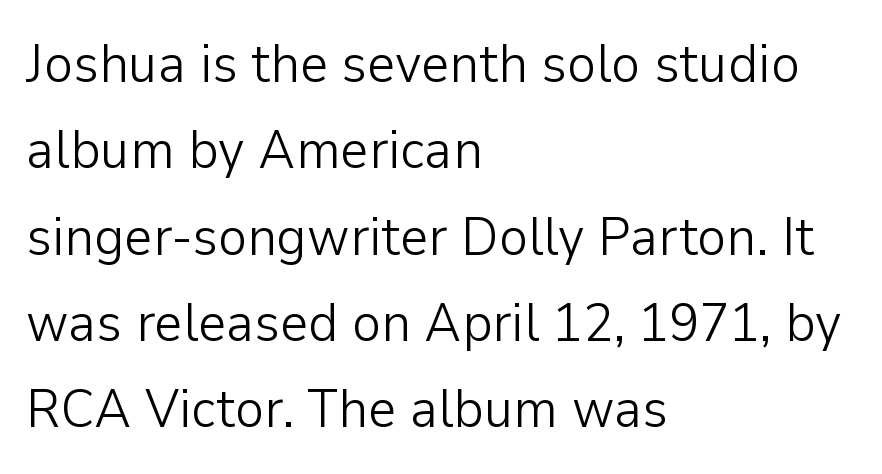
The characters display no serif detailing; their extremities are plain. Quick note: underline off. When letters stand straight like this, we call the style roman or upright. This sample is left-justified, so line endings fall wherever the words run out. The designer left line spacing at the default.
